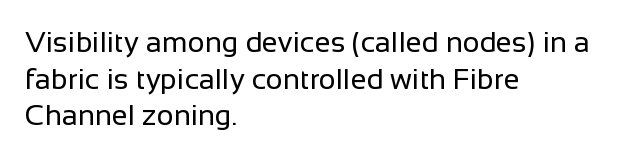
{"serif": "no", "italic": "no", "bold": "no", "weight": "regular", "width": "normal", "stroke_contrast": "low", "x_height": "medium", "monospaced": "no", "underline": "no", "align": "left", "line_spacing": "normal", "line_spacing_ratio": 1.26, "letter_spacing": "normal", "letter_spacing_em": 0.0, "glyph_px": 29}
